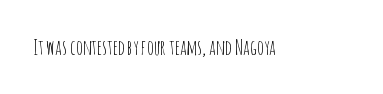
{"italic": "no", "bold": "no", "underline": "no", "letter_spacing": "normal", "letter_spacing_em": 0.0, "glyph_px": 21}
